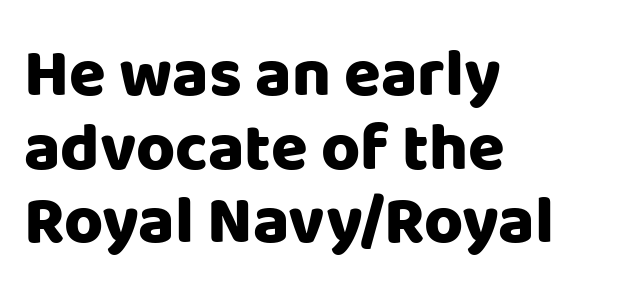
Q: Is the text bold? A: Yes.
Q: Is the text italic (slanted)? A: No, it is upright.
Q: Is the typeface a serif or a sans-serif typeface? A: Sans-serif.
Q: Is the text underlined? A: No.
Q: How is the paragraph aligned? A: Left-aligned.
Q: Is the spacing between letters normal or unusually wide? A: Normal.
Q: Is the spacing between lines tight, normal or loose? A: Tight.
Q: Width (condensed, normal, or wide)? A: Normal.
Q: Stroke contrast? A: Low.
Q: x-height? A: Large.
Q: Monospaced? A: No.
